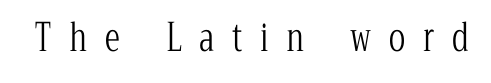
{"serif": "yes", "italic": "no", "bold": "no", "weight": "light", "width": "condensed", "stroke_contrast": "low", "x_height": "medium", "monospaced": "no", "underline": "no", "letter_spacing": "wide", "letter_spacing_em": 0.47, "glyph_px": 38}
